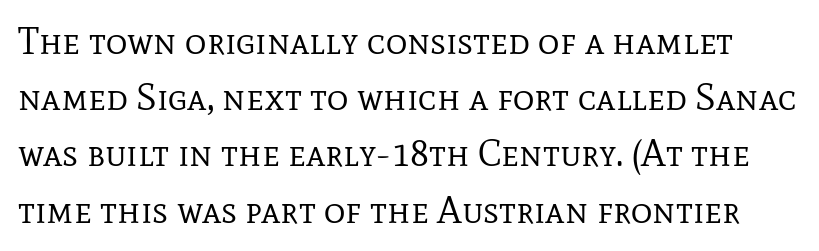
Q: Is the text bold? A: No.
Q: Is the text italic (slanted)? A: No, it is upright.
Q: Is the typeface a serif or a sans-serif typeface? A: Serif.
Q: Is the text underlined? A: No.
Q: Is the spacing between letters normal or unusually wide? A: Normal.
Q: Is the spacing between lines tight, normal or loose? A: Normal.
Q: Width (condensed, normal, or wide)? A: Normal.
Q: Stroke contrast? A: Low.
Q: x-height? A: Medium.
Q: Monospaced? A: No.
